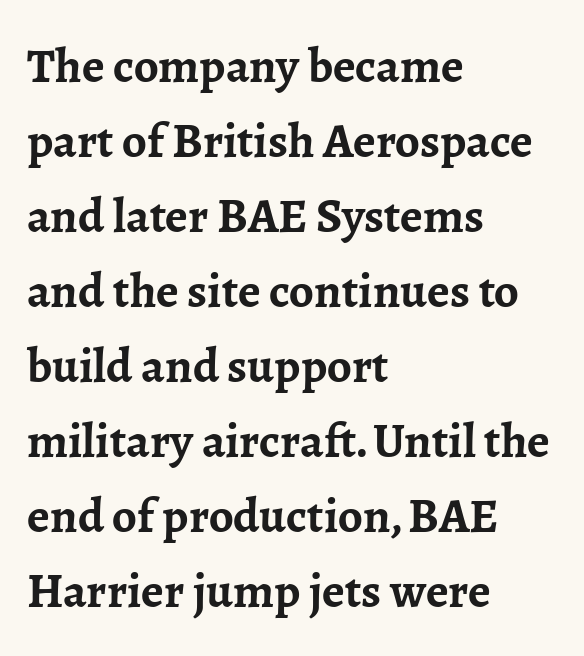
Q: Is the text bold? A: Yes.
Q: Is the text italic (slanted)? A: No, it is upright.
Q: Is the typeface a serif or a sans-serif typeface? A: Serif.
Q: Is the text underlined? A: No.
Q: How is the paragraph aligned? A: Left-aligned.
Q: Is the spacing between letters normal or unusually wide? A: Normal.
Q: Is the spacing between lines tight, normal or loose? A: Normal.
Q: Width (condensed, normal, or wide)? A: Normal.
Q: Stroke contrast? A: Low.
Q: x-height? A: Medium.
Q: Monospaced? A: No.
